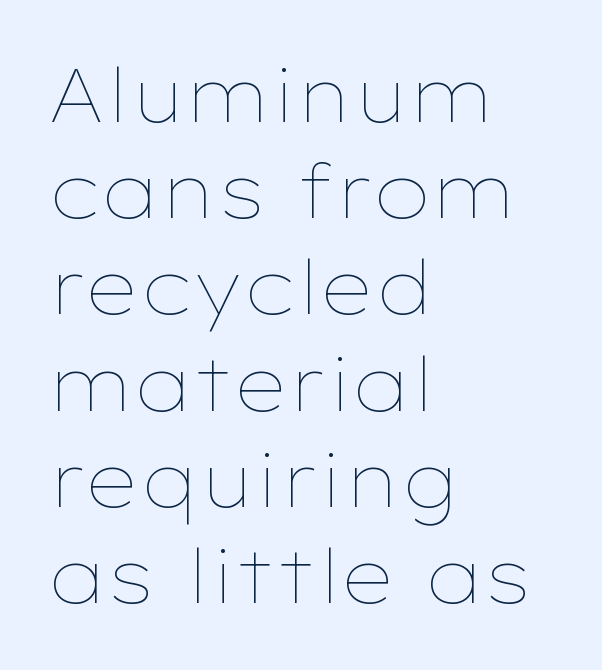
{"italic": "no", "bold": "no", "weight": "thin", "width": "wide", "stroke_contrast": "low", "x_height": "medium", "monospaced": "no", "underline": "no", "align": "left", "line_spacing": "normal", "line_spacing_ratio": 1.3, "letter_spacing": "normal", "letter_spacing_em": 0.0, "glyph_px": 74}
